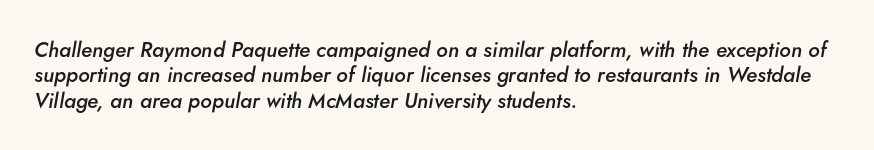
The image shows 21 px text type, italic (leaning right); set left-aligned, line spacing 1.21x, normal letter spacing, not underlined.
